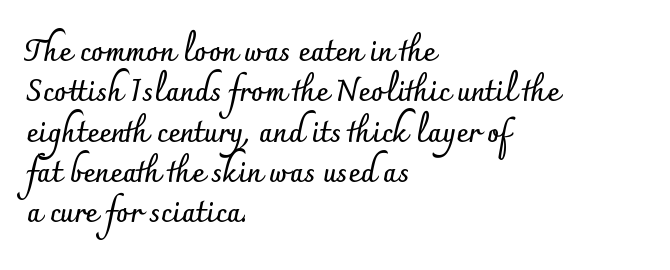
{"serif": "no", "bold": "yes", "weight": "semibold", "width": "normal", "stroke_contrast": "low", "x_height": "small", "monospaced": "no", "underline": "no", "align": "left", "line_spacing": "normal", "line_spacing_ratio": 1.39, "letter_spacing": "normal", "letter_spacing_em": 0.0, "glyph_px": 29}
